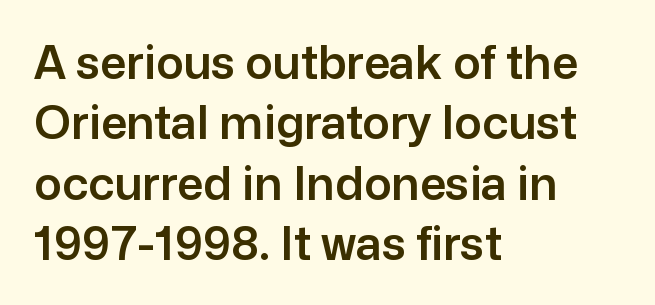
Quick note: underline off. One glance says typical: line gaps are just what's usual. Is the letter spacing exaggerated? No — it looks like the ordinary default. Which margin do the lines hug? The left one — the right edge is uneven. Every character sits straight up, as roman type does.
